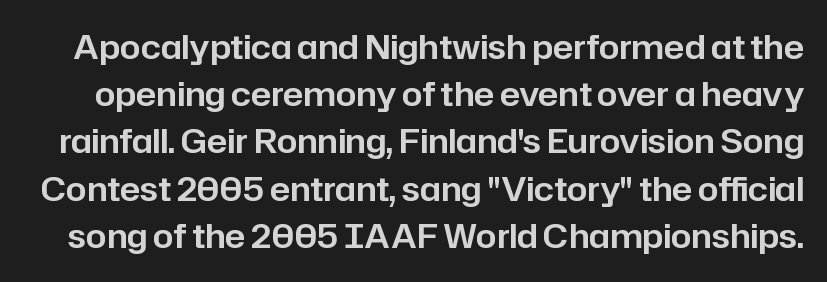
Q: Is the text italic (slanted)? A: No, it is upright.
Q: Is the typeface a serif or a sans-serif typeface? A: Sans-serif.
Q: Is the text underlined? A: No.
Q: Is the spacing between letters normal or unusually wide? A: Normal.
Q: Is the spacing between lines tight, normal or loose? A: Normal.
Q: Width (condensed, normal, or wide)? A: Normal.
Q: Stroke contrast? A: Low.
Q: x-height? A: Medium.
Q: Monospaced? A: No.
